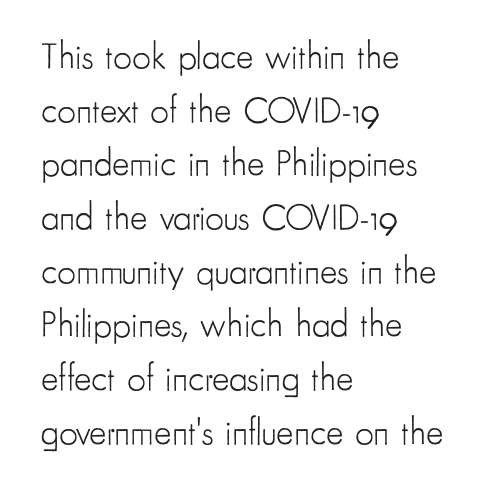
The image shows 37 px light, condensed sans-serif type, upright; set left-aligned, normal line spacing (1.45x), normal letter spacing, not underlined; low stroke contrast and a small x-height.
